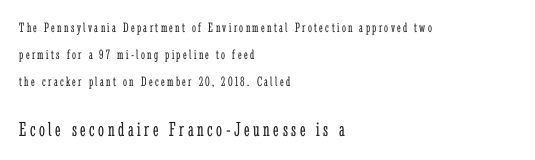
Q: Is the text bold? A: No.
Q: Is the text italic (slanted)? A: No, it is upright.
Q: Is the text underlined? A: No.
Q: How is the paragraph aligned? A: Left-aligned.
Q: Is the spacing between lines tight, normal or loose? A: Loose.
Q: Which block of text is set in a larger size, the first (top) or the second (bottom)? A: The second (bottom) one.
